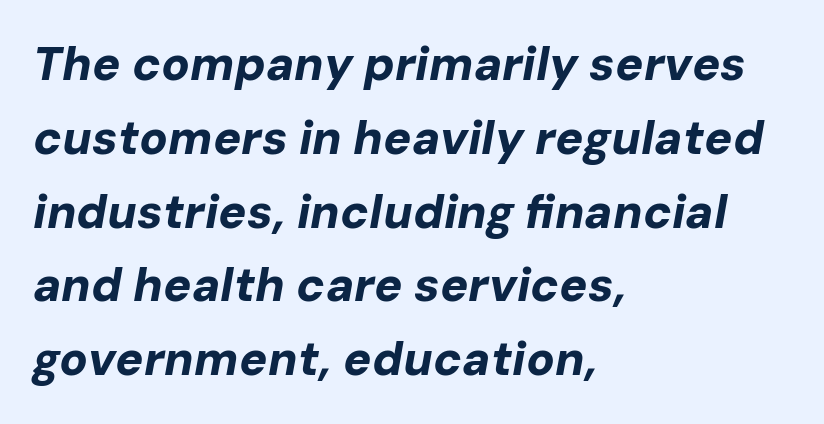
The image shows 47 px bold type, italic (leaning right); set left-aligned, normal line spacing (1.57x), normal letter spacing, not underlined; low stroke contrast and a medium x-height.
